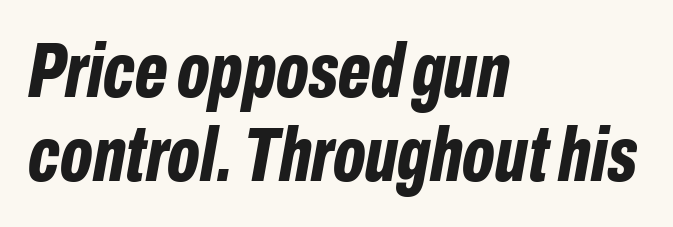
Q: Is the text bold? A: Yes.
Q: Is the text italic (slanted)? A: Yes, it leans right by about 10 degrees.
Q: Is the text underlined? A: No.
Q: How is the paragraph aligned? A: Left-aligned.
Q: Is the spacing between letters normal or unusually wide? A: Normal.
Q: Is the spacing between lines tight, normal or loose? A: Tight.
Q: Width (condensed, normal, or wide)? A: Condensed.
Q: Stroke contrast? A: Low.
Q: x-height? A: Medium.
Q: Monospaced? A: No.
